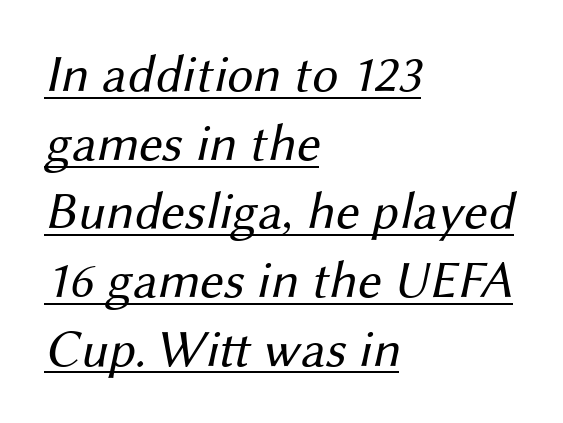
{"serif": "no", "bold": "no", "weight": "regular", "width": "normal", "stroke_contrast": "medium", "x_height": "medium", "monospaced": "no", "underline": "yes", "align": "left", "line_spacing": "normal", "line_spacing_ratio": 1.32, "letter_spacing": "normal", "letter_spacing_em": 0.0, "glyph_px": 52}
